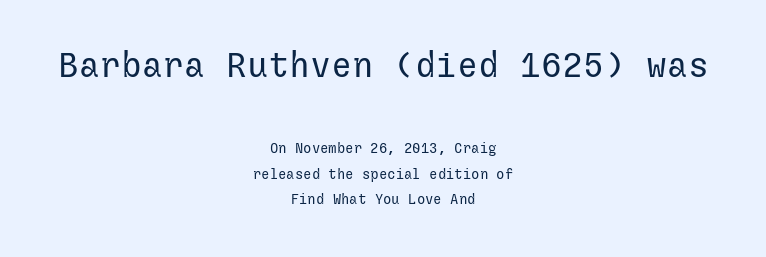
{"serif": "no", "italic": "no", "bold": "no", "weight": "regular", "width": "normal", "stroke_contrast": "low", "x_height": "medium", "underline": "no", "align": "center", "line_spacing_ratio": 1.83, "letter_spacing": "normal", "letter_spacing_em": 0.0, "larger_block": "first", "size_ratio": 2.5, "glyph_px": 35}
